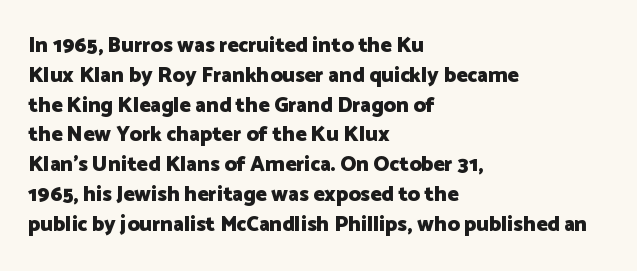
The image shows 21 px bold type, upright; set left-aligned, normal line spacing (1.42x), normal letter spacing, not underlined.
